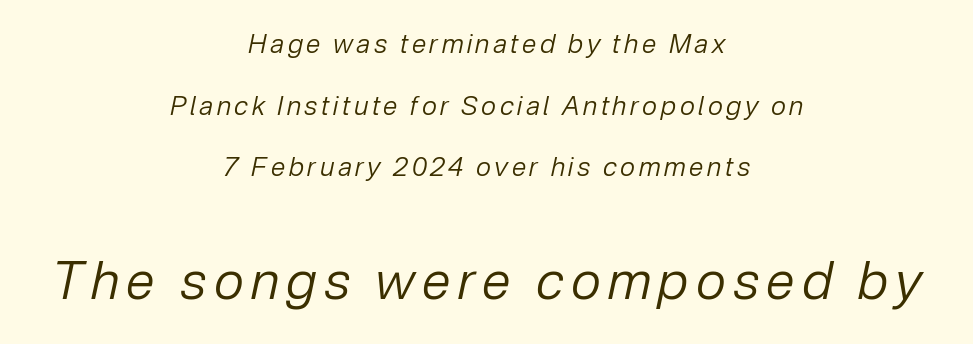
The image shows 52 px regular-weight type, italic (leaning right); set centered, loose line spacing (2.37x), not underlined; the second (bottom) block is 2.0x larger; low stroke contrast and a medium x-height.
